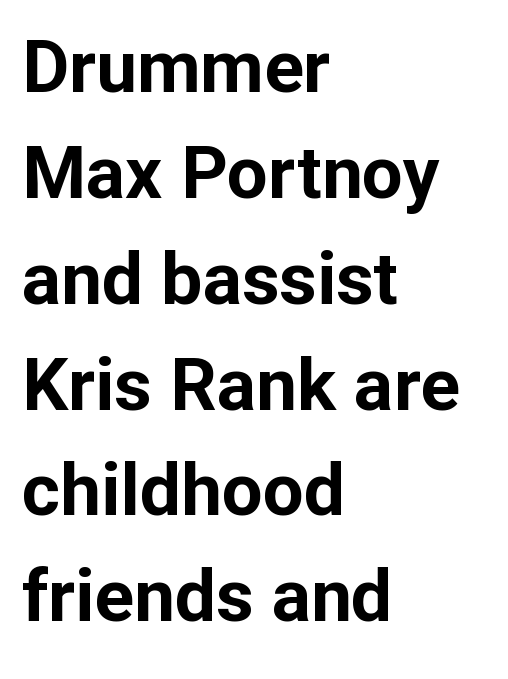
How are the letters spaced? Ordinarily, with no added tracking. Thick stems and heavy bowls — unmistakably bold. The letters advance in unequal steps, a hallmark of proportional type. A bare baseline throughout the passage. Vertically, the passage feels balanced, rows spaced as you'd expect.
